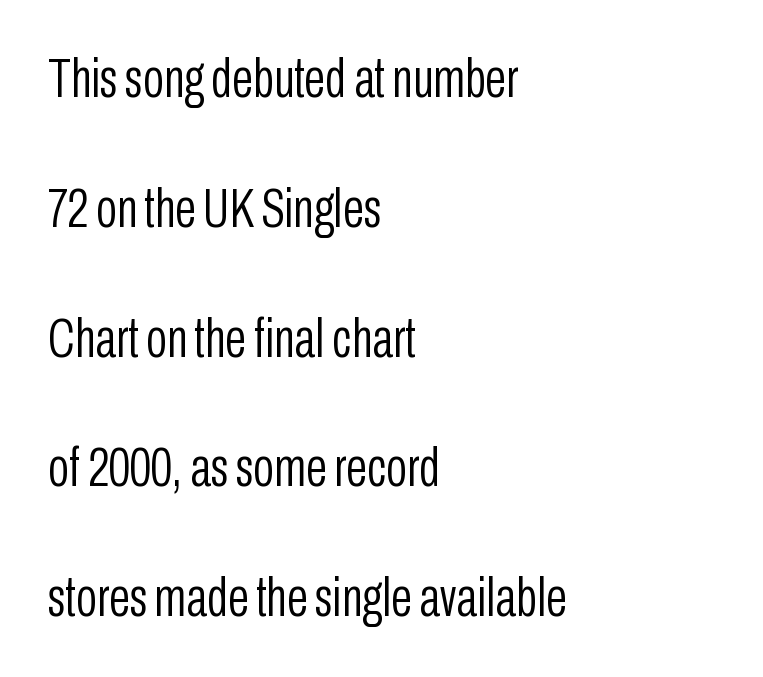
{"serif": "no", "italic": "no", "bold": "no", "weight": "light", "width": "condensed", "stroke_contrast": "low", "x_height": "medium", "monospaced": "no", "underline": "no", "align": "left", "line_spacing": "loose", "line_spacing_ratio": 2.36, "letter_spacing": "normal", "letter_spacing_em": 0.0, "glyph_px": 55}
